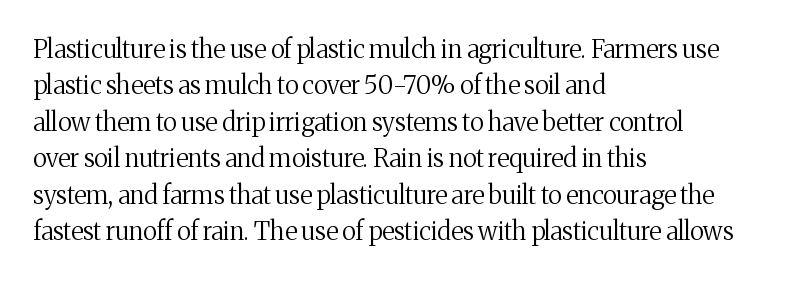
In terms of posture, this sample is upright. The passage shown has conventional tracking throughout. The zone under the glyphs is completely vacant. The lines are quadded left. These glyphs show unthickened strokes, regular width or finer. Rows of type keep a routine distance in the vertical direction.
